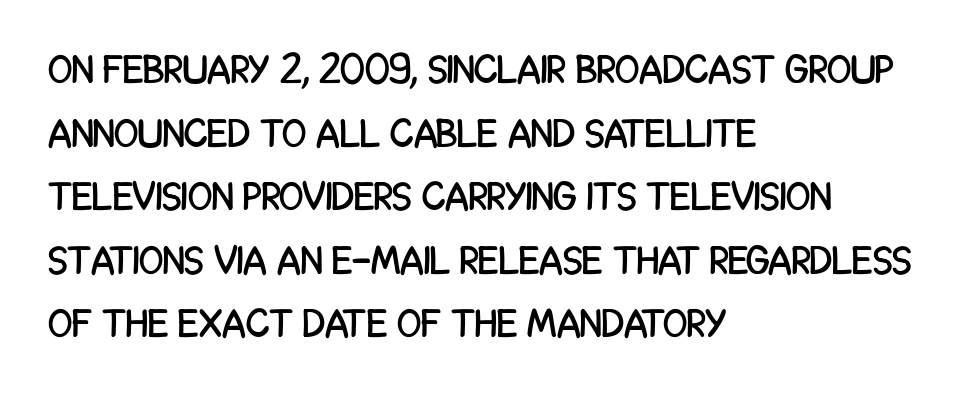
{"serif": "no", "italic": "no", "width": "condensed", "stroke_contrast": "low", "x_height": "large", "monospaced": "no", "underline": "no", "align": "left", "line_spacing": "normal", "line_spacing_ratio": 1.59, "letter_spacing": "normal", "letter_spacing_em": 0.0, "glyph_px": 40}
